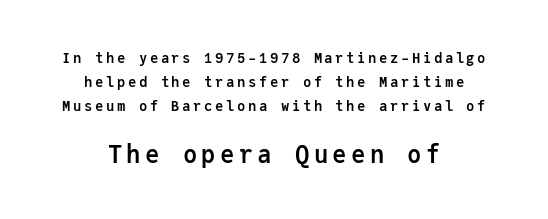
Visually the block forms a symmetrical silhouette, jagged on both flanks. Only glyphs here, with clear space below each row. These words are printed bold, with thick strokes throughout. Size contrast runs from small at the top to large at the bottom.
